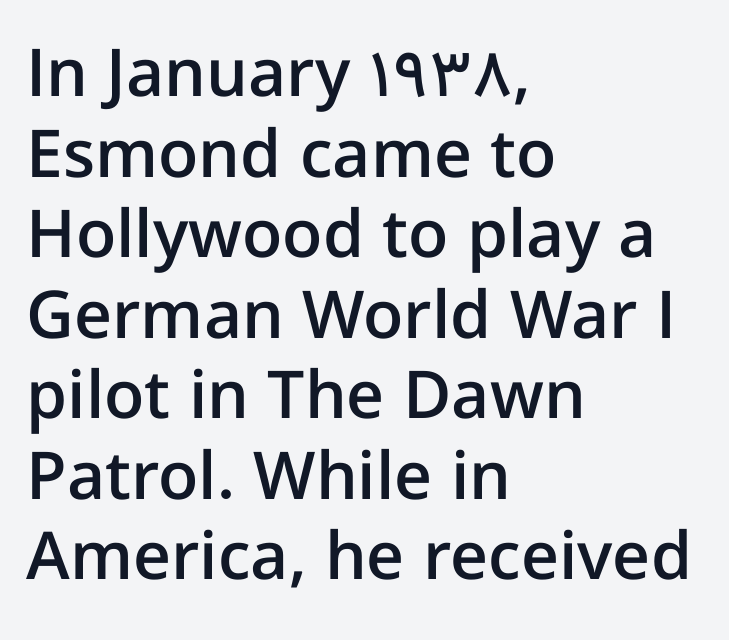
Q: Is the text bold? A: Semi-bold.
Q: Is the text italic (slanted)? A: No, it is upright.
Q: Is the typeface a serif or a sans-serif typeface? A: Sans-serif.
Q: Is the text underlined? A: No.
Q: How is the paragraph aligned? A: Left-aligned.
Q: Is the spacing between letters normal or unusually wide? A: Normal.
Q: Width (condensed, normal, or wide)? A: Normal.
Q: Stroke contrast? A: Low.
Q: x-height? A: Medium.
Q: Monospaced? A: No.
